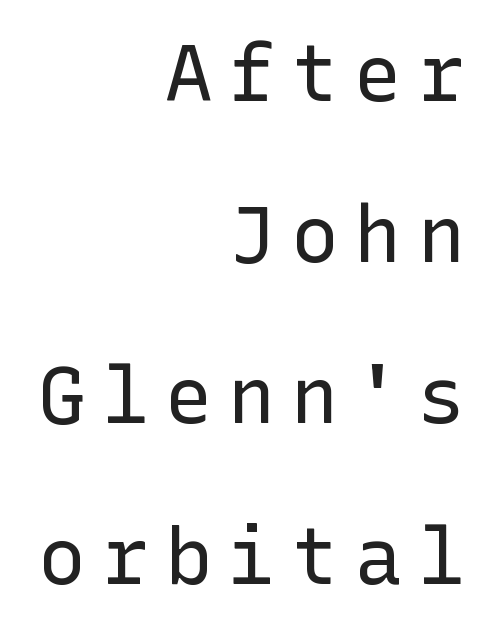
{"serif": "no", "italic": "no", "bold": "no", "weight": "regular", "width": "normal", "stroke_contrast": "low", "x_height": "medium", "underline": "no", "align": "right", "line_spacing": "loose", "line_spacing_ratio": 2.04, "letter_spacing": "wide", "letter_spacing_em": 0.2, "glyph_px": 79}
